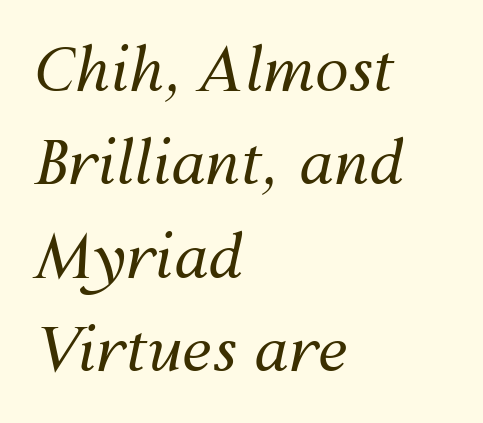
Each row of text sits above clean, open space. When letters slant like this, we call the style italic. Summary of weight: not heavy and not bold. A typesetter would call this leading conventional body-copy spacing. Looks like regular typesetting: each glyph gets only the width it needs. These lines stack with their left ends in a neat column.
